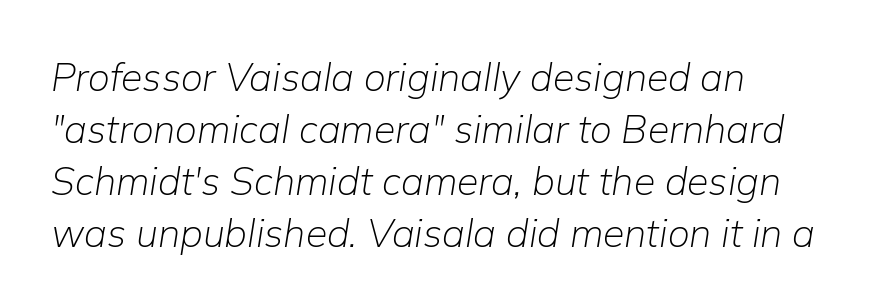
The image shows 39 px light type, italic (leaning right); set left-aligned, normal line spacing (1.33x), normal letter spacing, not underlined; low stroke contrast and a medium x-height.
